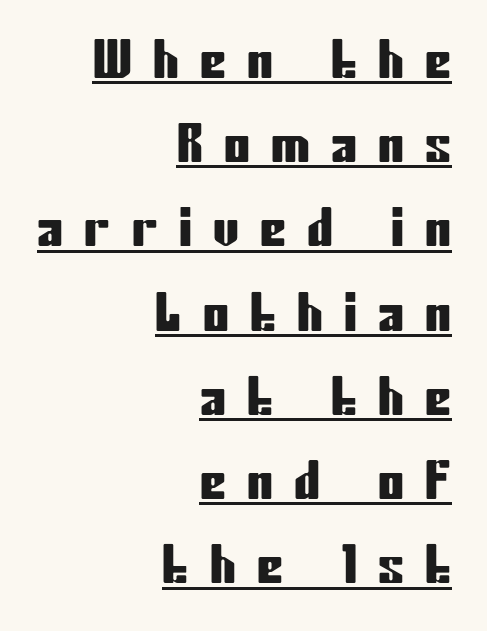
Q: Is the text italic (slanted)? A: No, it is upright.
Q: Is the typeface a serif or a sans-serif typeface? A: Sans-serif.
Q: Is the text underlined? A: Yes.
Q: How is the paragraph aligned? A: Right-aligned.
Q: Is the spacing between letters normal or unusually wide? A: Unusually wide.
Q: Is the spacing between lines tight, normal or loose? A: Normal.
Q: Width (condensed, normal, or wide)? A: Condensed.
Q: Stroke contrast? A: Low.
Q: x-height? A: Medium.
Q: Monospaced? A: No.
